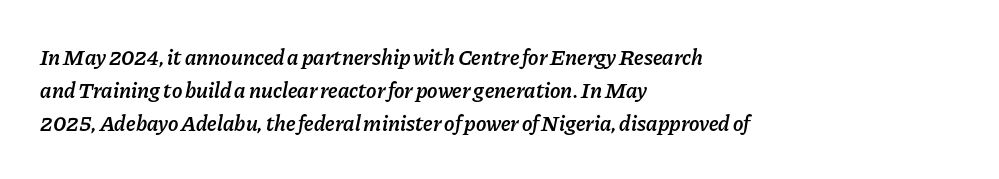
The line-height multiplier appears to be the usual default. The zone under the glyphs is completely vacant. No extra tracking has been applied to these lines. Posture: slanted. The lines in this sample share a left origin and differ only in where they stop.
